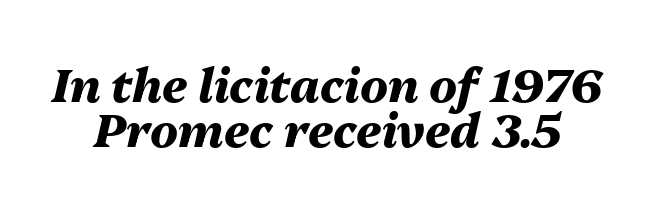
Q: Is the text bold? A: Yes.
Q: Is the text italic (slanted)? A: Yes, it leans right by about 13 degrees.
Q: Is the text underlined? A: No.
Q: Is the spacing between letters normal or unusually wide? A: Normal.
Q: Is the spacing between lines tight, normal or loose? A: Tight.
Q: Width (condensed, normal, or wide)? A: Normal.
Q: Stroke contrast? A: Medium.
Q: x-height? A: Medium.
Q: Monospaced? A: No.
